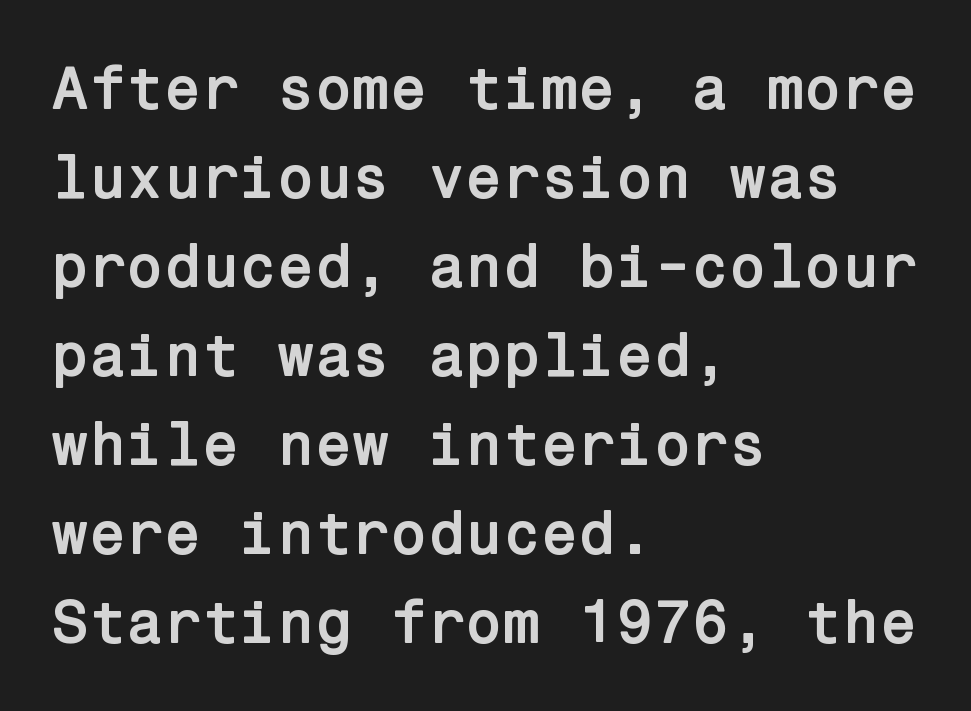
Nobody drew a line under any word here. Each letter's strokes conclude bluntly, with no projecting serifs. Layout note: lines flush left. These lines were composed using upright roman letters. Notice how thick the strokes are: this is what a full bold looks like. If you measured baseline to baseline, you'd find a middling distance.
